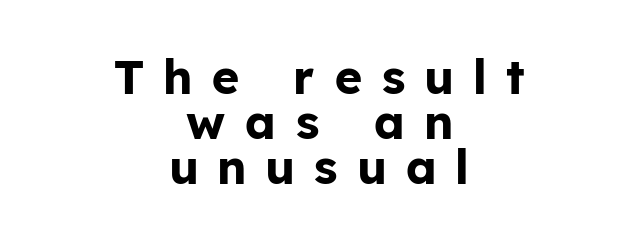
{"serif": "no", "italic": "no", "bold": "yes", "weight": "bold", "width": "normal", "stroke_contrast": "low", "x_height": "medium", "monospaced": "no", "underline": "no", "align": "center", "line_spacing": "tight", "line_spacing_ratio": 0.96, "letter_spacing": "wide", "letter_spacing_em": 0.43, "glyph_px": 47}
